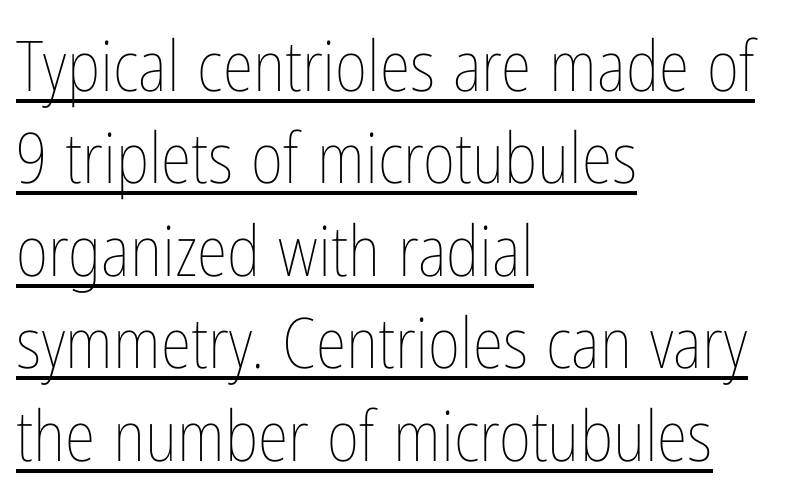
Q: Is the text bold? A: No.
Q: Is the text italic (slanted)? A: No, it is upright.
Q: Is the text underlined? A: Yes.
Q: How is the paragraph aligned? A: Left-aligned.
Q: Is the spacing between letters normal or unusually wide? A: Normal.
Q: Is the spacing between lines tight, normal or loose? A: Normal.
Q: Width (condensed, normal, or wide)? A: Condensed.
Q: Stroke contrast? A: Low.
Q: x-height? A: Medium.
Q: Monospaced? A: No.
